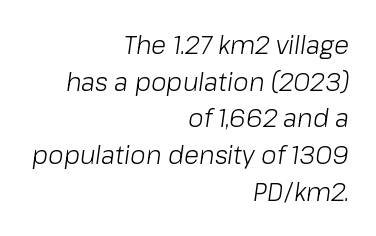
The letterforms sit shoulder to shoulder at normal distance. The strokes are not fattened; the text isn't bold. Alignment: flush right. Bare-footed words on every line. The space between consecutive lines is moderate. The typography opts for an oblique posture over an upright one.
